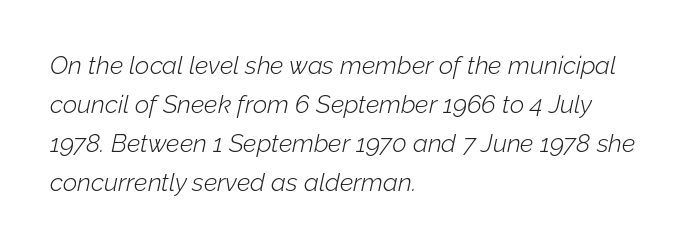
The letters look calm and open, with moderate or lighter stems. Spacing between characters is what you'd get straight out of the box. Looking at the ascenders, they clearly lean. Evenly set lines give the paragraph a standard silhouette.
